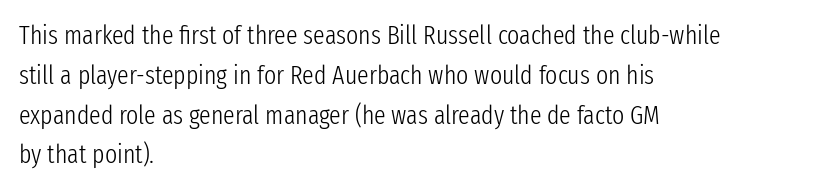
{"italic": "no", "bold": "no", "underline": "no", "align": "left", "line_spacing": "normal", "line_spacing_ratio": 1.53, "letter_spacing": "normal", "letter_spacing_em": 0.0, "glyph_px": 26}
